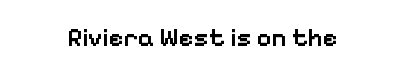
Q: Is the text bold? A: Semi-bold.
Q: Is the text italic (slanted)? A: No, it is upright.
Q: Is the text underlined? A: No.
Q: Is the spacing between letters normal or unusually wide? A: Normal.
